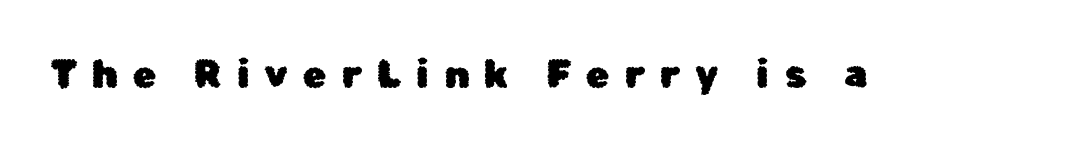
The image shows 38 px sans-serif type, upright; set unusually wide letter spacing (+0.4 em), not underlined; low stroke contrast and a medium x-height.
